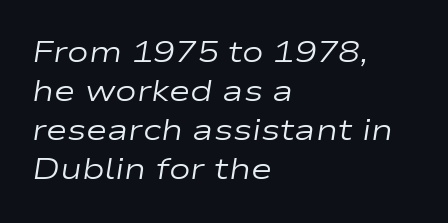
{"italic": "yes", "lean": "right", "slant_degrees": 9, "bold": "no", "weight": "regular", "width": "wide", "stroke_contrast": "low", "x_height": "medium", "monospaced": "no", "underline": "no", "align": "left", "line_spacing": "normal", "line_spacing_ratio": 1.35, "letter_spacing": "normal", "letter_spacing_em": 0.0, "glyph_px": 29}
